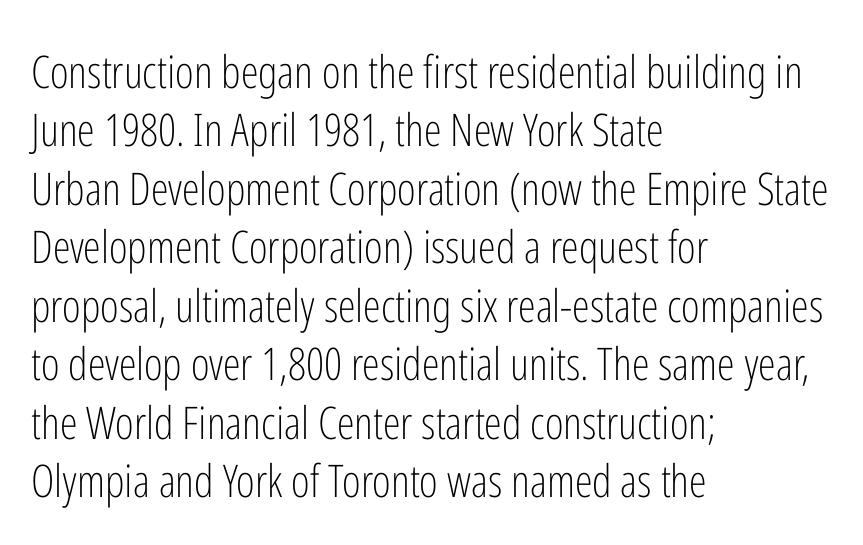
Ordinary non-slanted type is in use. Type style note: lacks serifs. The typeface has the unassuming heft of standard copy or less. Underline: absent. Summary of vertical rhythm: regular, with standard interline spacing. The tracking reads as untouched default to a designer's eye.
